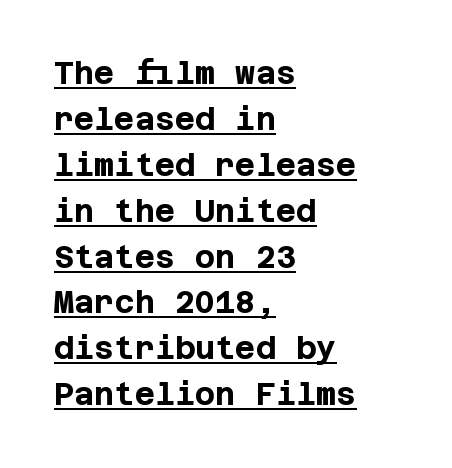
The image shows 31 px bold sans-serif type, upright; set left-aligned, normal line spacing (1.48x), normal letter spacing, underlined; low stroke contrast and a large x-height.
